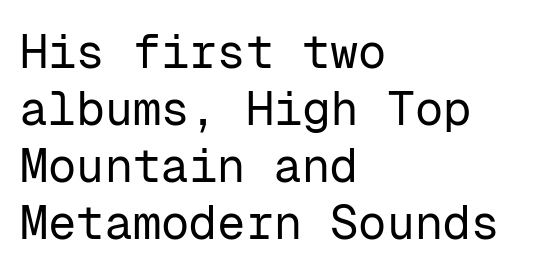
Q: Is the text bold? A: No.
Q: Is the text italic (slanted)? A: No, it is upright.
Q: Is the typeface a serif or a sans-serif typeface? A: Sans-serif.
Q: Is the text underlined? A: No.
Q: How is the paragraph aligned? A: Left-aligned.
Q: Is the spacing between letters normal or unusually wide? A: Normal.
Q: Width (condensed, normal, or wide)? A: Normal.
Q: Stroke contrast? A: Low.
Q: x-height? A: Medium.
Q: Monospaced? A: Yes.
